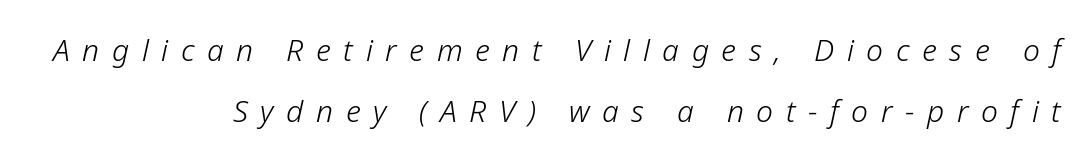
The image shows 30 px light type, italic (leaning right); set right-aligned, loose line spacing (2.04x), unusually wide letter spacing (+0.42 em), not underlined; low stroke contrast and a medium x-height.
